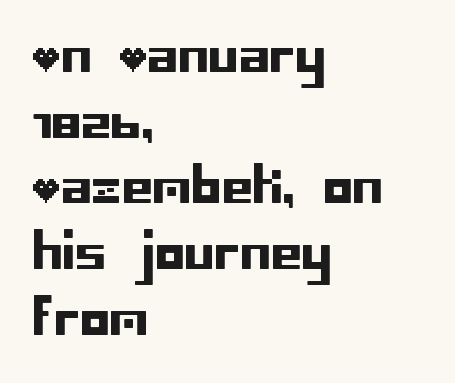
The image shows 49 px sans-serif type, upright; set left-aligned, normal line spacing (1.34x), normal letter spacing, not underlined; low stroke contrast and a large x-height.
